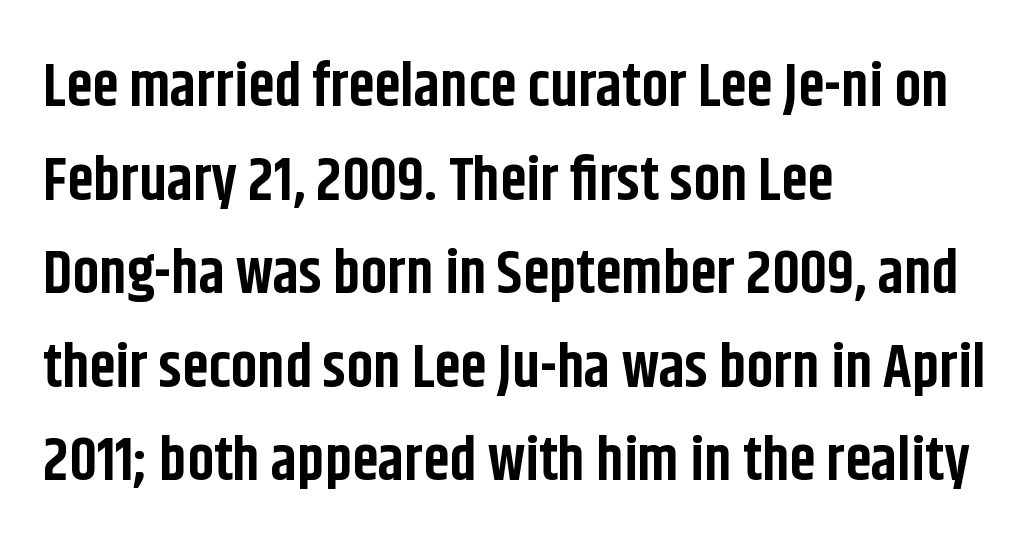
Compared with typical paragraphs, the rows here are spaced about the same. Each letter keeps its own natural width here, so spacing adapts to shape. Thick stems and heavy bowls — unmistakably bold. Typographically, this falls in the sans-serif category.
